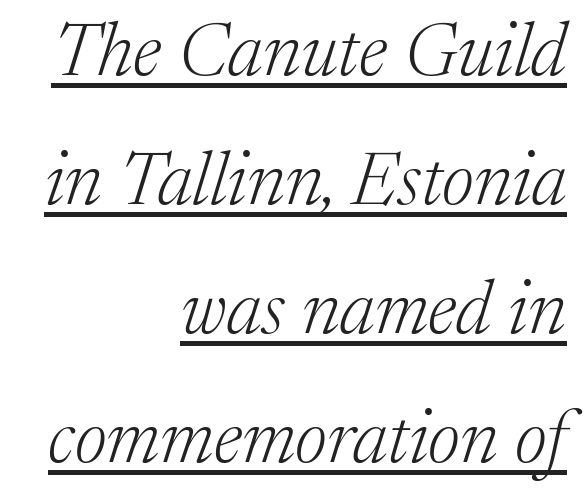
The image shows 75 px light serif type, italic (leaning right); set right-aligned, line spacing 1.72x, normal letter spacing, underlined; medium stroke contrast and a medium x-height.
